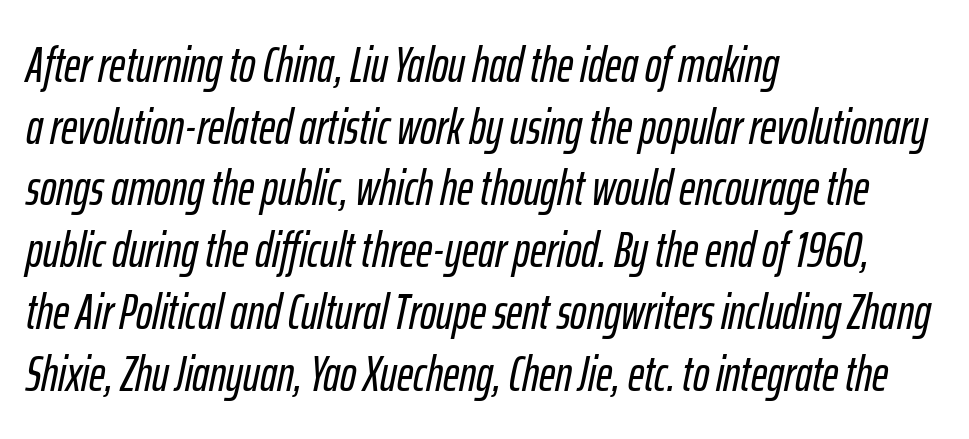
{"italic": "yes", "lean": "right", "slant_degrees": 12, "width": "condensed", "stroke_contrast": "low", "x_height": "medium", "monospaced": "no", "underline": "no", "align": "left", "line_spacing": "normal", "line_spacing_ratio": 1.26, "letter_spacing": "normal", "letter_spacing_em": 0.0, "glyph_px": 49}
